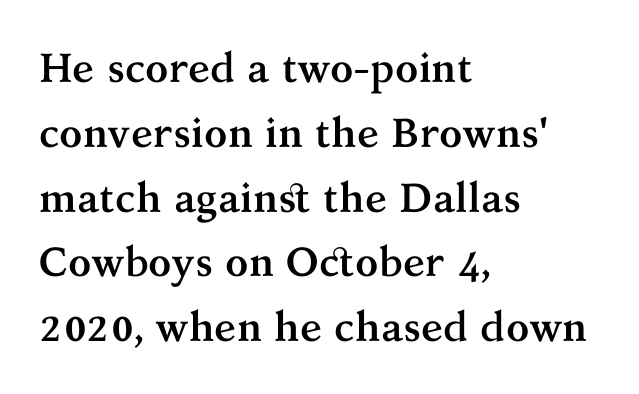
The string is rendered with underlining switched off. The paragraph shown leans on its left margin. This sample has the flowing, uneven cadence of proportional lettering. The typesetting leans heavy: a genuine bold. To sum up the face: it has serifs.
